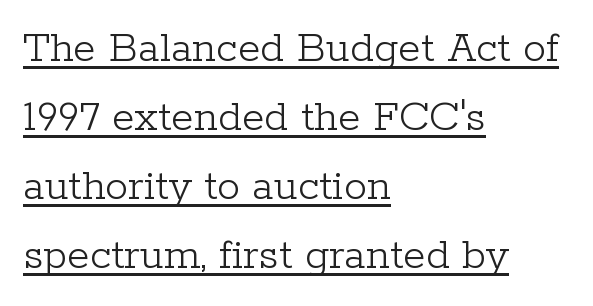
{"serif": "yes", "italic": "no", "bold": "no", "weight": "light", "width": "normal", "stroke_contrast": "low", "x_height": "medium", "monospaced": "no", "underline": "yes", "align": "left", "line_spacing": "normal", "line_spacing_ratio": 1.5, "letter_spacing": "normal", "letter_spacing_em": 0.0, "glyph_px": 46}
